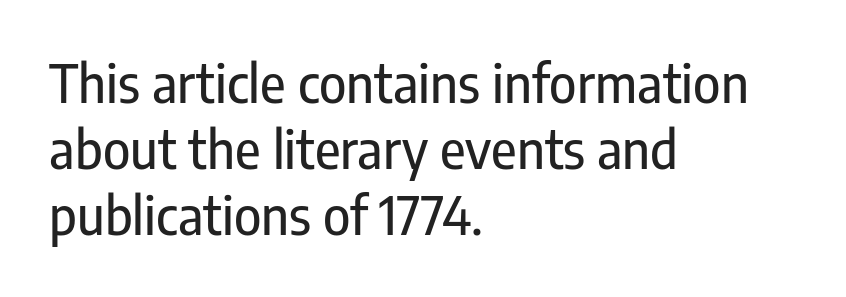
The image shows 52 px condensed sans-serif type, upright; set left-aligned, normal line spacing (1.27x), normal letter spacing, not underlined; low stroke contrast and a medium x-height.
